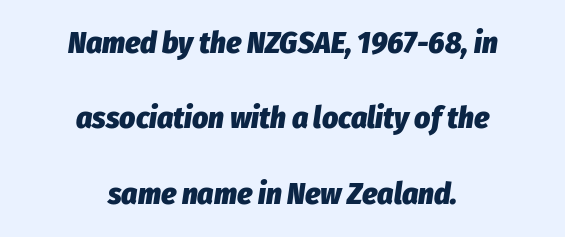
Look at the tracking — it's just the regular setting, nothing added. How heavy is the stroke? Heavy — this is a bold. Notice how the passage keeps no hard edge, just a central spine. Every character sits at an angle, as italics do. Decoration check: the copy has no underline.
